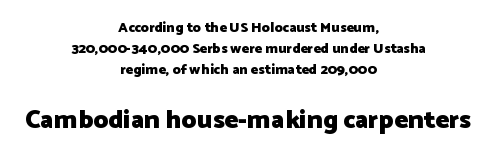
{"italic": "no", "bold": "yes", "underline": "no", "align": "center", "line_spacing": "normal", "line_spacing_ratio": 1.49, "letter_spacing": "normal", "letter_spacing_em": 0.0, "larger_block": "second", "size_ratio": 1.86, "glyph_px": 26}
